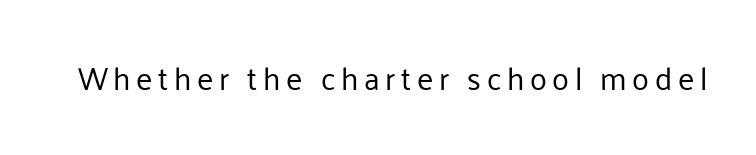
The type family on display is of the sans-serif kind. The string is rendered with underlining switched off. Varying glyph widths throughout — classic text-font behaviour. The cut favours lightness, reaching ordinary text weight at its darkest.
